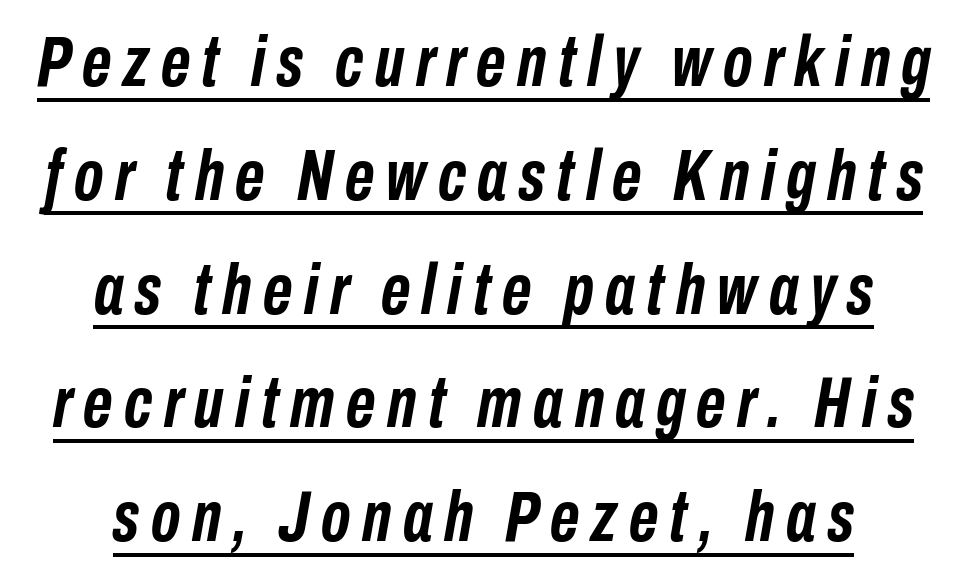
Q: Is the text bold? A: Yes.
Q: Is the text italic (slanted)? A: Yes, it leans right by about 10 degrees.
Q: Is the text underlined? A: Yes.
Q: How is the paragraph aligned? A: Centered.
Q: Is the spacing between lines tight, normal or loose? A: Normal.
Q: Width (condensed, normal, or wide)? A: Condensed.
Q: Stroke contrast? A: Low.
Q: x-height? A: Medium.
Q: Monospaced? A: No.
